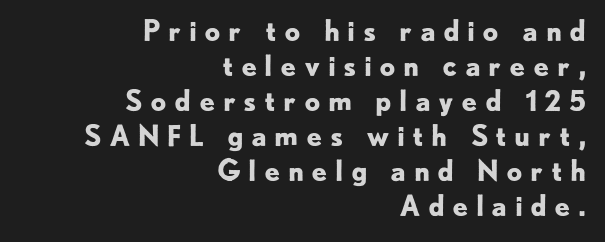
Each row of text sits above clean, open space. The rendering anchors every line to the right-hand side. To sum up the face: it is a sans, with no serifs. The horizontal fit of the characters is loose and conspicuously gappy.
